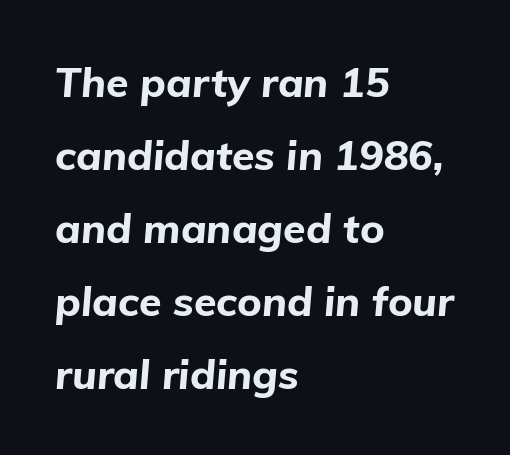
The image shows 41 px bold type, italic (leaning right); set left-aligned, line spacing 1.78x, normal letter spacing, not underlined; low stroke contrast and a medium x-height.
